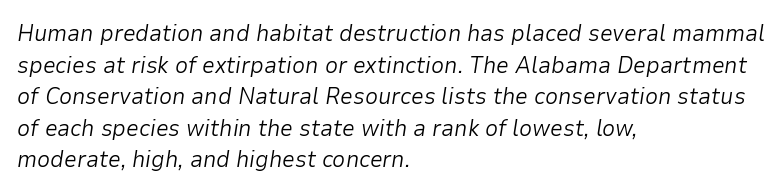
Q: Is the text bold? A: No.
Q: Is the text italic (slanted)? A: Yes, it leans right by about 9 degrees.
Q: Is the text underlined? A: No.
Q: How is the paragraph aligned? A: Left-aligned.
Q: Is the spacing between letters normal or unusually wide? A: Normal.
Q: Is the spacing between lines tight, normal or loose? A: Normal.
